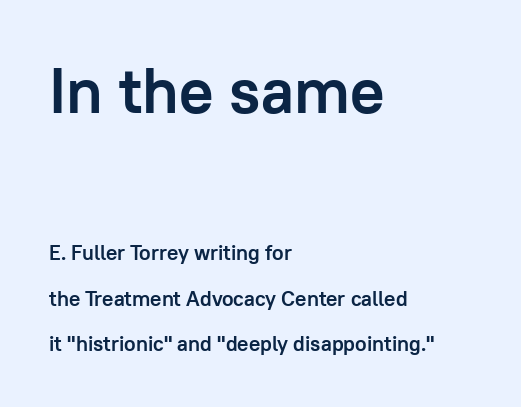
The image shows 64 px semibold sans-serif type, upright; set left-aligned, loose line spacing (2.17x), normal letter spacing, not underlined; the first (top) block is 3.05x larger; low stroke contrast and a medium x-height.
